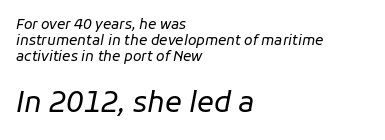
{"italic": "yes", "lean": "right", "slant_degrees": 11, "bold": "no", "weight": "regular", "width": "normal", "stroke_contrast": "low", "x_height": "medium", "monospaced": "no", "underline": "no", "align": "left", "line_spacing": "tight", "line_spacing_ratio": 1.13, "letter_spacing": "normal", "letter_spacing_em": 0.0, "larger_block": "second", "size_ratio": 2.0, "glyph_px": 28}
